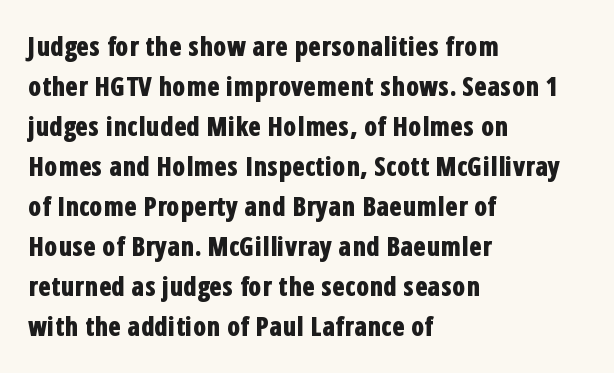
{"italic": "no", "bold": "yes", "underline": "no", "align": "left", "line_spacing": "normal", "line_spacing_ratio": 1.54, "letter_spacing": "normal", "letter_spacing_em": 0.0, "glyph_px": 26}
